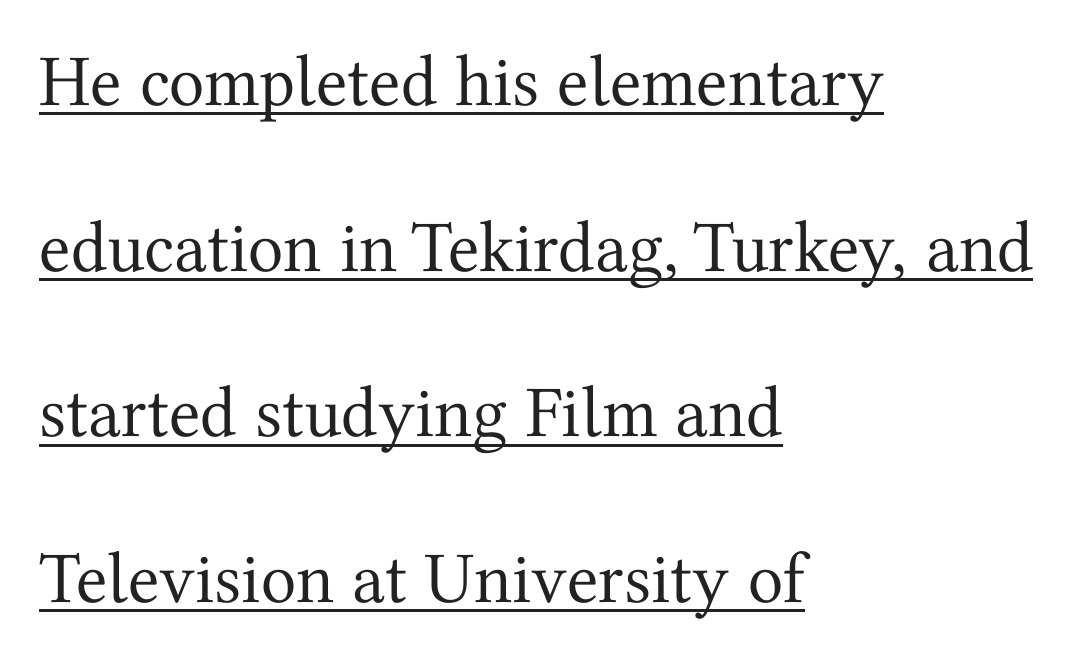
Upright lettering throughout. The compositor pushed each line to the left boundary. Like a heading marked for emphasis, these lines bear an underscore. Nothing unusual about the tracking: characters are spaced as the font intends. Think of a printed novel: that variable character pitch is what you see here.
